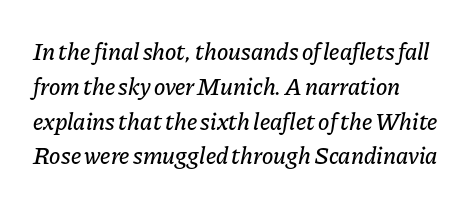
The image shows 24 px text type, italic (leaning right); set normal line spacing (1.45x), normal letter spacing, not underlined.
